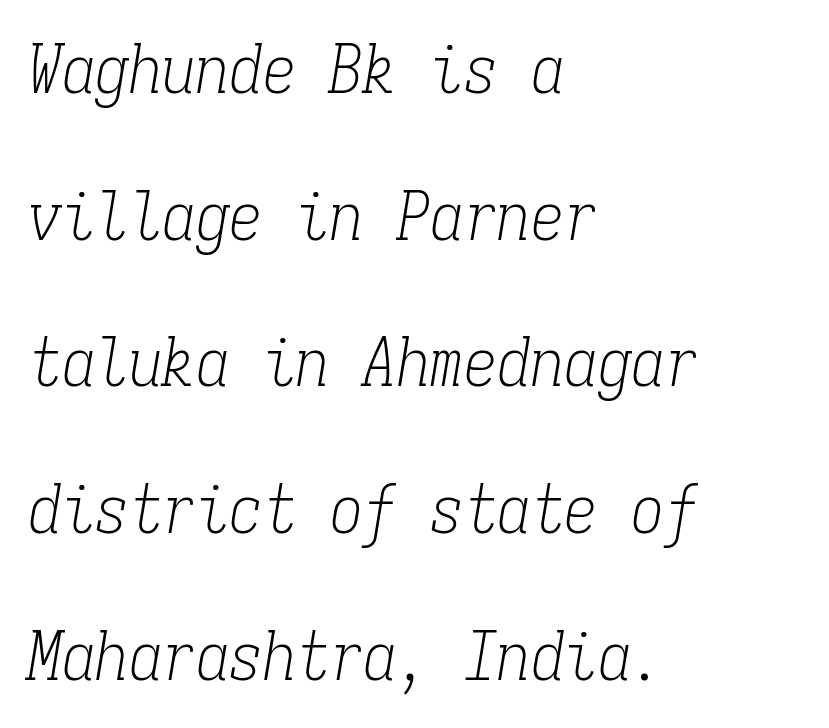
Is the type heavy? It reads as light-to-regular instead. These lines stack with their left ends in a neat column. Old-style or modern, the face here clearly has serifs. Every character here occupies the same horizontal width, giving the sample a typewriter-like rhythm. Unmarked baselines from the first word to the last.
